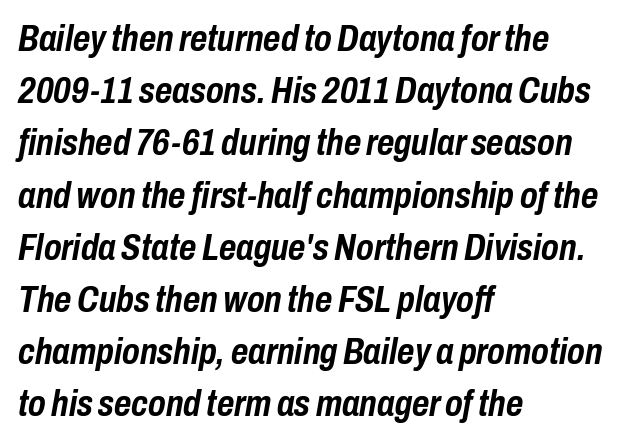
Q: Is the text bold? A: Yes.
Q: Is the text italic (slanted)? A: Yes, it leans right by about 10 degrees.
Q: Is the text underlined? A: No.
Q: How is the paragraph aligned? A: Left-aligned.
Q: Is the spacing between letters normal or unusually wide? A: Normal.
Q: Is the spacing between lines tight, normal or loose? A: Normal.
Q: Width (condensed, normal, or wide)? A: Condensed.
Q: Stroke contrast? A: Low.
Q: x-height? A: Medium.
Q: Monospaced? A: No.
